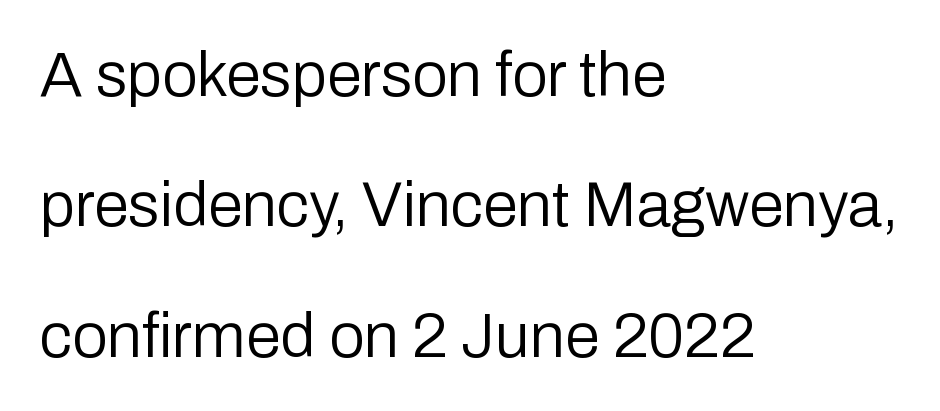
Q: Is the text bold? A: No.
Q: Is the text italic (slanted)? A: No, it is upright.
Q: Is the typeface a serif or a sans-serif typeface? A: Sans-serif.
Q: Is the text underlined? A: No.
Q: How is the paragraph aligned? A: Left-aligned.
Q: Is the spacing between letters normal or unusually wide? A: Normal.
Q: Is the spacing between lines tight, normal or loose? A: Loose.
Q: Width (condensed, normal, or wide)? A: Normal.
Q: Stroke contrast? A: Low.
Q: x-height? A: Medium.
Q: Monospaced? A: No.
